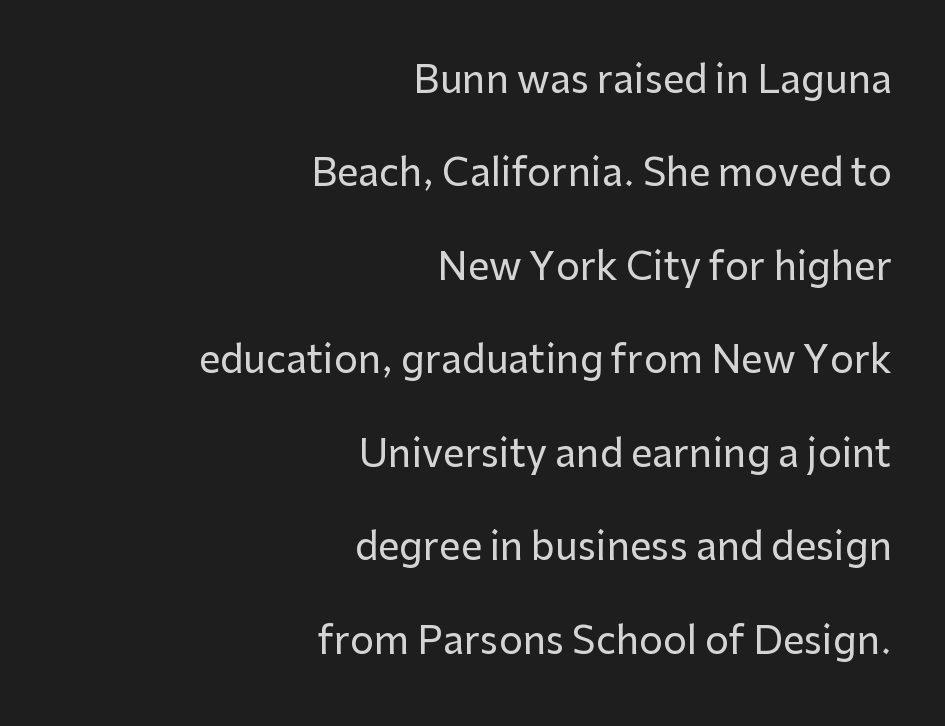
Q: Is the text italic (slanted)? A: No, it is upright.
Q: Is the typeface a serif or a sans-serif typeface? A: Sans-serif.
Q: Is the text underlined? A: No.
Q: How is the paragraph aligned? A: Right-aligned.
Q: Is the spacing between letters normal or unusually wide? A: Normal.
Q: Is the spacing between lines tight, normal or loose? A: Loose.
Q: Width (condensed, normal, or wide)? A: Normal.
Q: Stroke contrast? A: Low.
Q: x-height? A: Medium.
Q: Monospaced? A: No.
